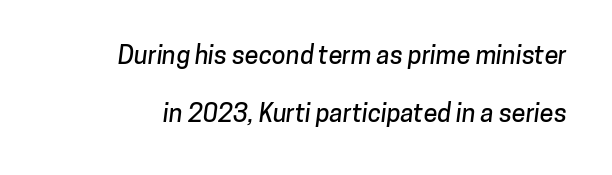
Successive baselines arrive slowly, with a big drop between each. Just letters on the line, the space beneath them empty. You could call the tracking neutral — neither tight nor loose.
